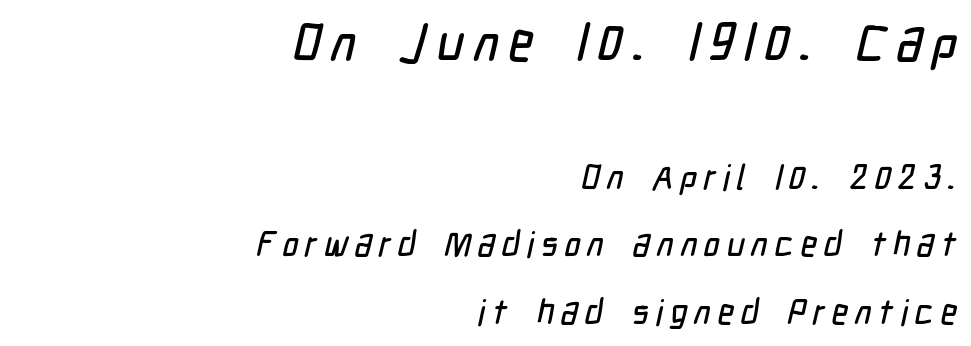
Varying glyph widths throughout — classic text-font behaviour. Has an underline been added? It has not. Note: larger setting up top, smaller setting below. Horizontal bands of white between lines are thick stripes. The paragraph has a hard right edge and a soft left edge.
